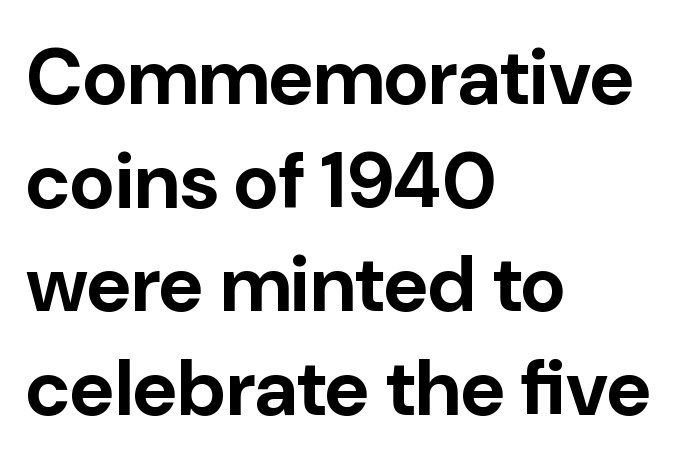
{"serif": "no", "italic": "no", "bold": "yes", "weight": "bold", "width": "normal", "stroke_contrast": "low", "x_height": "medium", "monospaced": "no", "underline": "no", "align": "left", "line_spacing": "normal", "line_spacing_ratio": 1.33, "letter_spacing": "normal", "letter_spacing_em": 0.0, "glyph_px": 78}
